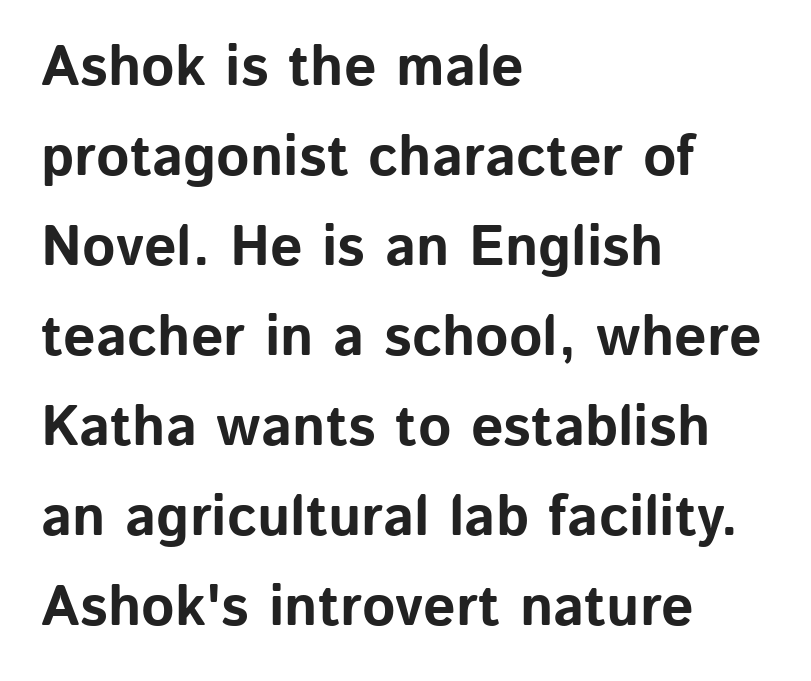
Q: Is the text bold? A: Yes.
Q: Is the text italic (slanted)? A: No, it is upright.
Q: Is the typeface a serif or a sans-serif typeface? A: Sans-serif.
Q: Is the text underlined? A: No.
Q: How is the paragraph aligned? A: Left-aligned.
Q: Is the spacing between letters normal or unusually wide? A: Normal.
Q: Is the spacing between lines tight, normal or loose? A: Normal.
Q: Width (condensed, normal, or wide)? A: Normal.
Q: Stroke contrast? A: Low.
Q: x-height? A: Medium.
Q: Monospaced? A: No.
